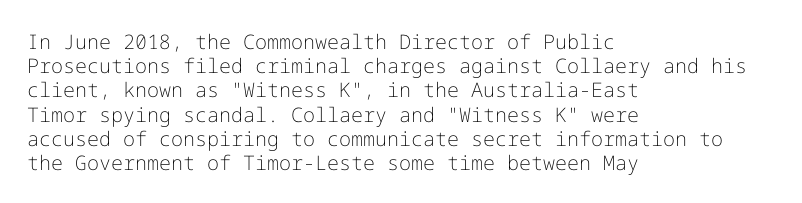
The image shows 20 px text type, upright; set left-aligned, line spacing 1.21x, normal letter spacing, not underlined.
